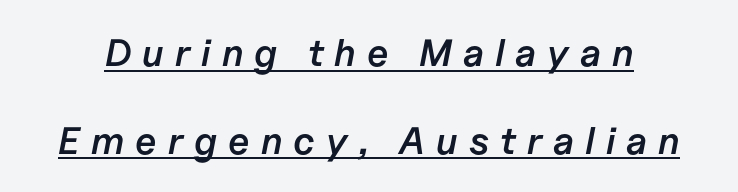
Q: Is the text bold? A: Semi-bold.
Q: Is the text italic (slanted)? A: Yes, it leans right by about 11 degrees.
Q: Is the text underlined? A: Yes.
Q: Is the spacing between letters normal or unusually wide? A: Unusually wide.
Q: Is the spacing between lines tight, normal or loose? A: Loose.
Q: Width (condensed, normal, or wide)? A: Normal.
Q: Stroke contrast? A: Low.
Q: x-height? A: Medium.
Q: Monospaced? A: No.
